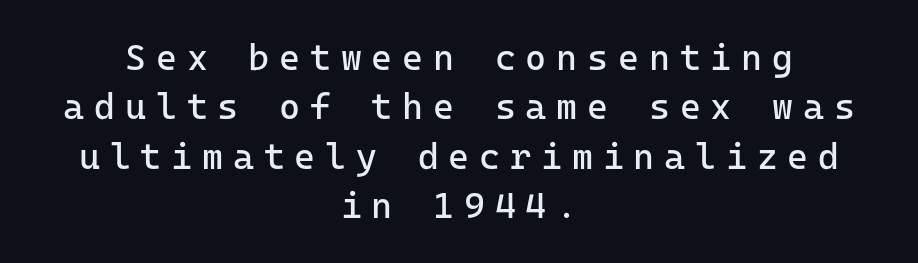
{"serif": "no", "italic": "no", "bold": "no", "weight": "regular", "width": "normal", "stroke_contrast": "low", "x_height": "medium", "underline": "no", "align": "center", "line_spacing": "normal", "line_spacing_ratio": 1.37, "letter_spacing": "wide", "letter_spacing_em": 0.27, "glyph_px": 36}
